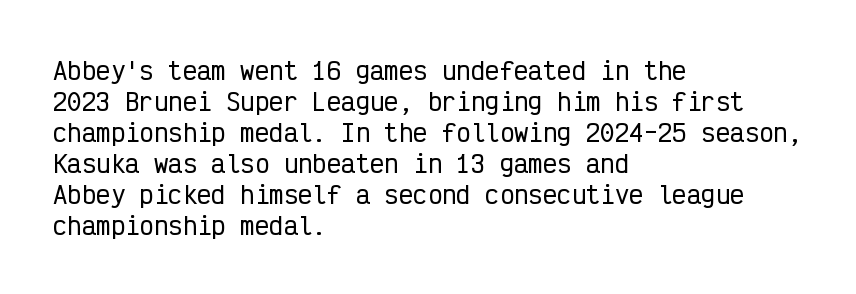
The rag falls on the right side of this text block. How would I describe the line gaps? Plain and ordinary. Ordinary non-slanted type is in use. The gaps between neighbouring characters are ordinary and unremarkable.
